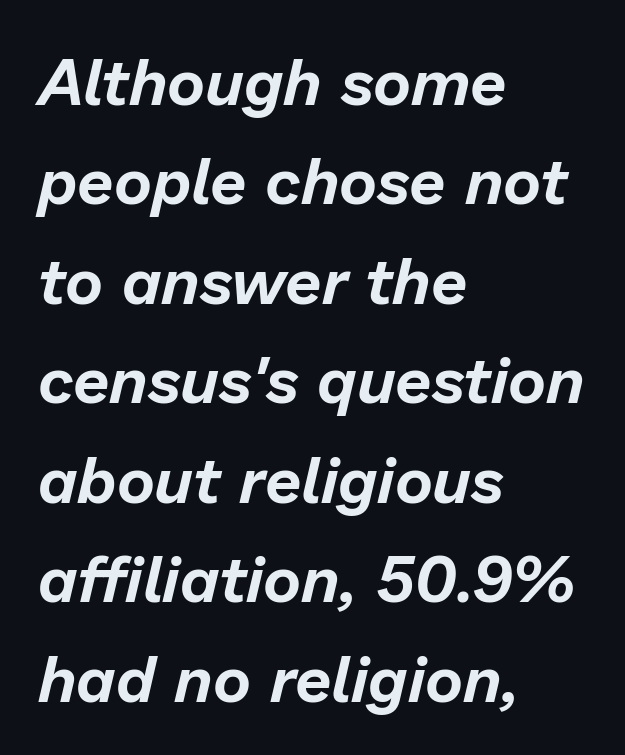
Q: Is the text italic (slanted)? A: Yes, it leans right by about 13 degrees.
Q: Is the text underlined? A: No.
Q: How is the paragraph aligned? A: Left-aligned.
Q: Is the spacing between letters normal or unusually wide? A: Normal.
Q: Is the spacing between lines tight, normal or loose? A: Normal.
Q: Width (condensed, normal, or wide)? A: Normal.
Q: Stroke contrast? A: Low.
Q: x-height? A: Medium.
Q: Monospaced? A: No.
